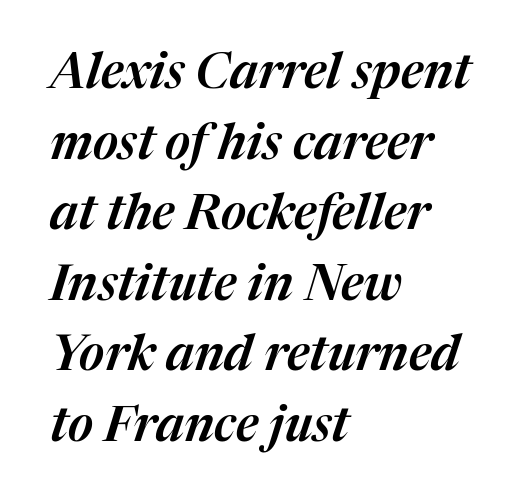
Descenders are the only things crossing below the line. The face used here is proportionally spaced, like ordinary book or web type. The line texture is even and compact thanks to regular tracking. Honestly, the row spacing looks completely unremarkable.
